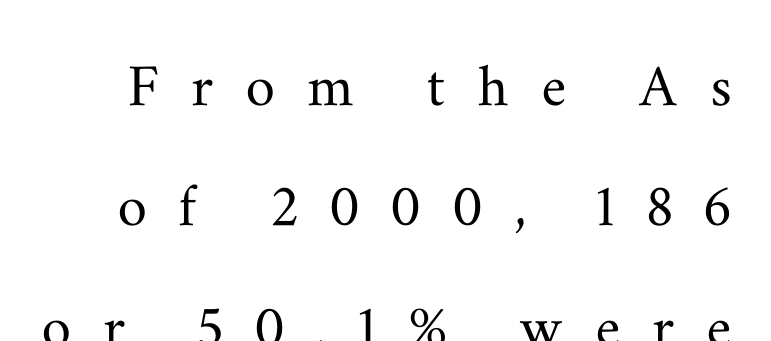
{"serif": "yes", "italic": "no", "width": "wide", "stroke_contrast": "medium", "x_height": "small", "monospaced": "no", "underline": "no", "line_spacing": "normal", "line_spacing_ratio": 1.65, "letter_spacing": "wide", "letter_spacing_em": 0.44, "glyph_px": 73}
